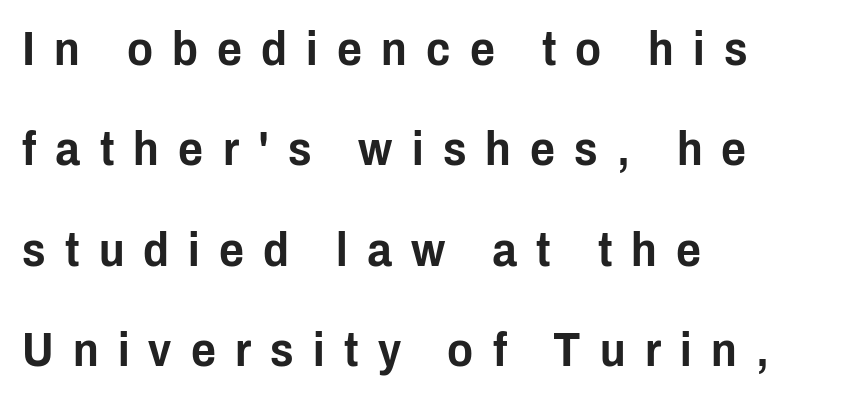
The vertical gap from one line to the next is large. Nothing sits at the stroke ends, so this counts as sans-serif. The rendering inserts visible extra space after every character. Unmarked baselines from the first word to the last. A roman cut, with each character standing at attention.
